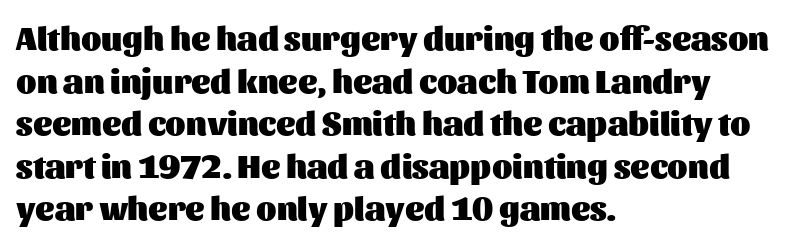
{"serif": "no", "italic": "no", "bold": "yes", "weight": "heavy", "width": "normal", "stroke_contrast": "medium", "x_height": "medium", "monospaced": "no", "underline": "no", "align": "left", "line_spacing": "normal", "line_spacing_ratio": 1.29, "letter_spacing": "normal", "letter_spacing_em": 0.0, "glyph_px": 33}
